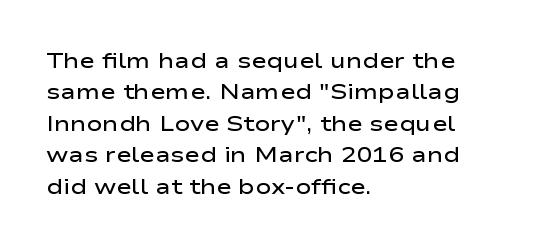
The glyphs have the mass of a demibold cut, below bold. The compositor pushed each line to the left boundary. The passage shown is not underscored anywhere. Caption: standard tracking, unaltered. Reading down the column, the eye jumps a familiar distance to each next line. The axis of the letterforms is exactly vertical.
